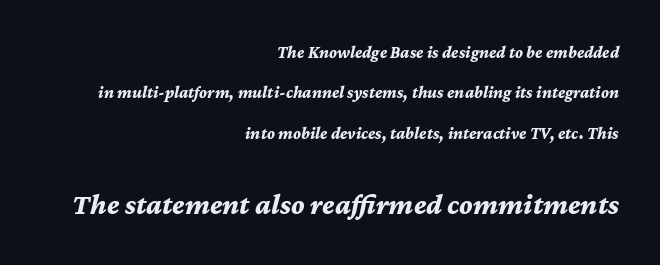
The text block is weighted toward the right margin, trailing off unevenly leftward. The passage shown is typed in a proportional face where columns would drift. Check under the words: just untouched page. Summary of weight: heavy, a full bold. Caption: standard tracking, unaltered.
